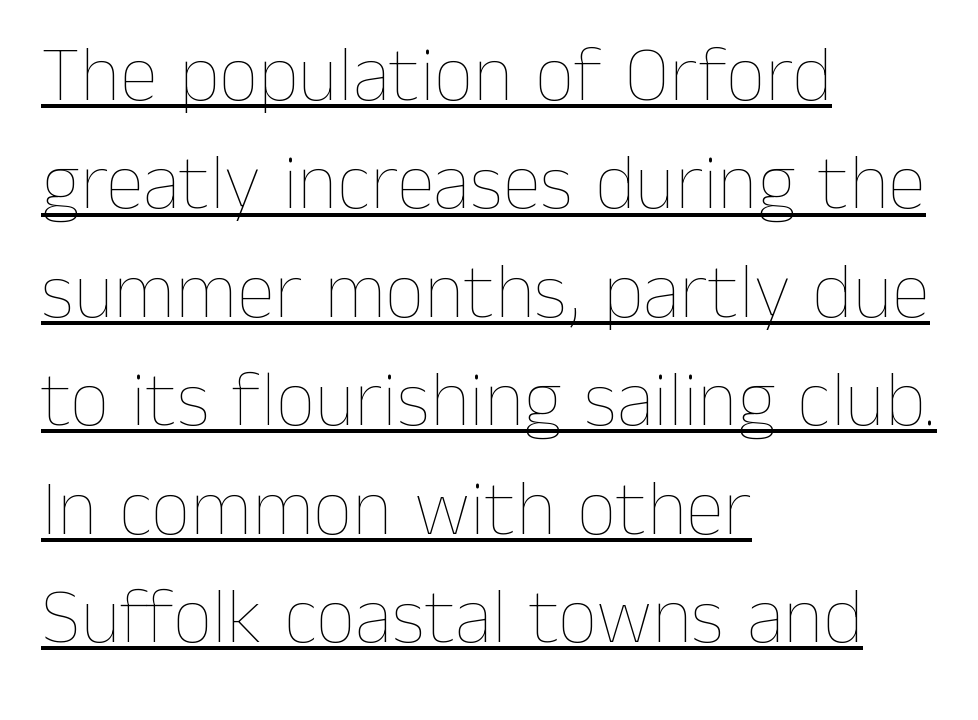
Q: Is the text bold? A: No.
Q: Is the text italic (slanted)? A: No, it is upright.
Q: Is the text underlined? A: Yes.
Q: How is the paragraph aligned? A: Left-aligned.
Q: Is the spacing between letters normal or unusually wide? A: Normal.
Q: Is the spacing between lines tight, normal or loose? A: Normal.
Q: Width (condensed, normal, or wide)? A: Normal.
Q: Stroke contrast? A: Low.
Q: x-height? A: Medium.
Q: Monospaced? A: No.
